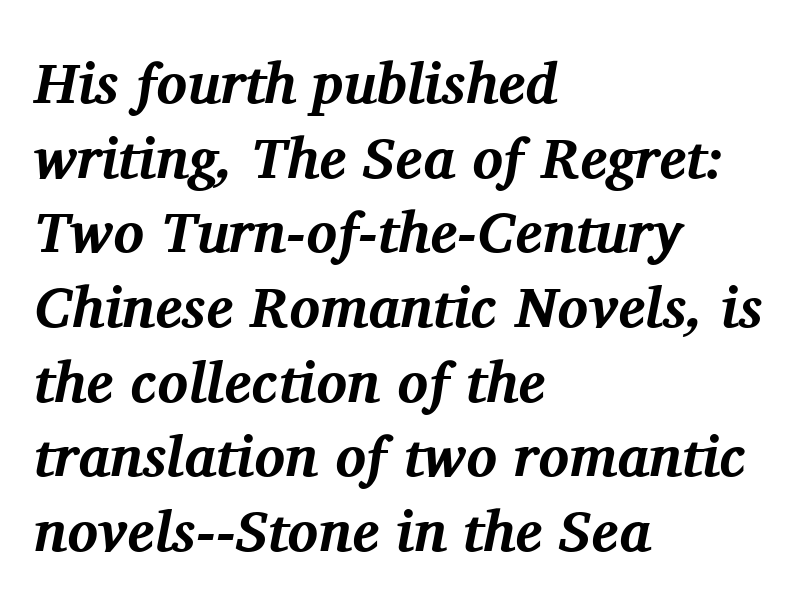
{"serif": "yes", "italic": "yes", "lean": "right", "slant_degrees": 11, "bold": "yes", "weight": "bold", "width": "normal", "stroke_contrast": "medium", "x_height": "medium", "monospaced": "no", "underline": "no", "align": "left", "line_spacing": "normal", "line_spacing_ratio": 1.31, "letter_spacing": "normal", "letter_spacing_em": 0.0, "glyph_px": 57}
